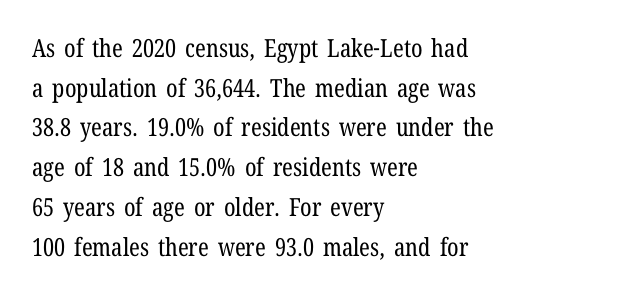
{"italic": "no", "bold": "no", "underline": "no", "align": "left", "line_spacing": "normal", "line_spacing_ratio": 1.59, "letter_spacing": "normal", "letter_spacing_em": 0.0, "glyph_px": 25}
